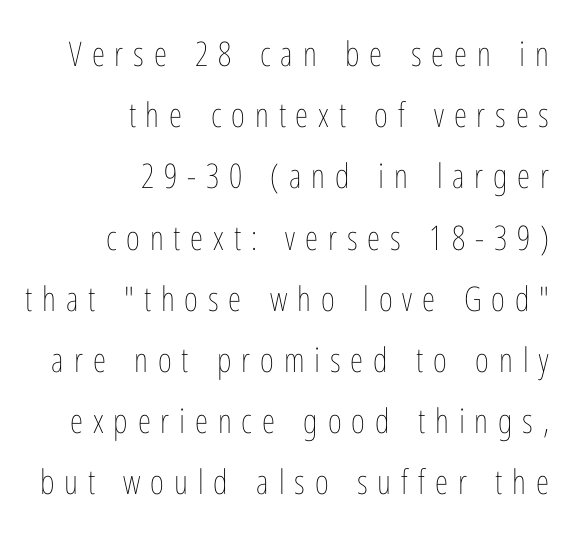
Q: Is the text bold? A: No.
Q: Is the text italic (slanted)? A: No, it is upright.
Q: Is the text underlined? A: No.
Q: How is the paragraph aligned? A: Right-aligned.
Q: Is the spacing between letters normal or unusually wide? A: Unusually wide.
Q: Width (condensed, normal, or wide)? A: Condensed.
Q: Stroke contrast? A: Low.
Q: x-height? A: Medium.
Q: Monospaced? A: No.
